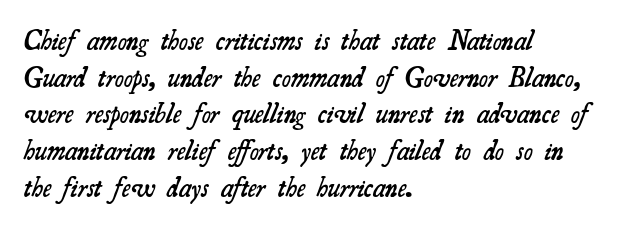
Q: Is the text bold? A: Semi-bold.
Q: Is the text underlined? A: No.
Q: How is the paragraph aligned? A: Left-aligned.
Q: Is the spacing between letters normal or unusually wide? A: Normal.
Q: Is the spacing between lines tight, normal or loose? A: Normal.
